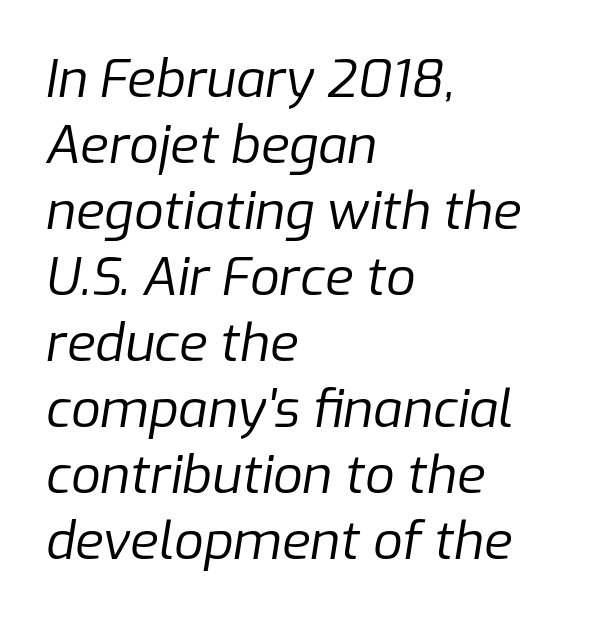
{"italic": "yes", "lean": "right", "slant_degrees": 9, "bold": "no", "weight": "regular", "width": "normal", "stroke_contrast": "low", "x_height": "medium", "monospaced": "no", "underline": "no", "align": "left", "line_spacing": "normal", "line_spacing_ratio": 1.27, "letter_spacing": "normal", "letter_spacing_em": 0.0, "glyph_px": 52}
